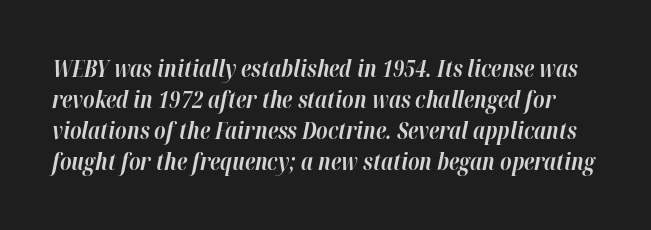
Q: Is the text bold? A: Yes.
Q: Is the text italic (slanted)? A: Yes, it leans right by about 12 degrees.
Q: Is the text underlined? A: No.
Q: Is the spacing between letters normal or unusually wide? A: Normal.
Q: Is the spacing between lines tight, normal or loose? A: Normal.
